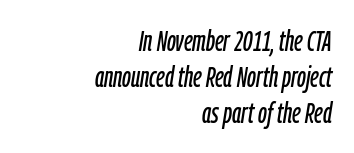
Q: Is the text italic (slanted)? A: Yes, it leans right by about 9 degrees.
Q: Is the text underlined? A: No.
Q: How is the paragraph aligned? A: Right-aligned.
Q: Is the spacing between letters normal or unusually wide? A: Normal.
Q: Is the spacing between lines tight, normal or loose? A: Normal.
Q: Width (condensed, normal, or wide)? A: Condensed.
Q: Stroke contrast? A: Low.
Q: x-height? A: Medium.
Q: Monospaced? A: No.
